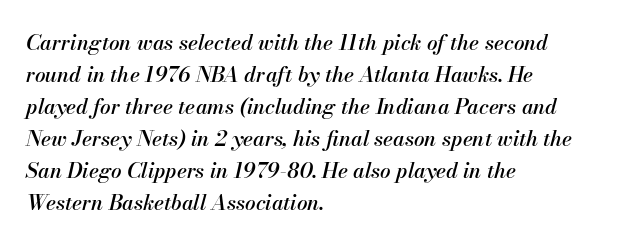
Q: Is the text italic (slanted)? A: Yes, it leans right by about 13 degrees.
Q: Is the text underlined? A: No.
Q: How is the paragraph aligned? A: Left-aligned.
Q: Is the spacing between letters normal or unusually wide? A: Normal.
Q: Is the spacing between lines tight, normal or loose? A: Normal.
